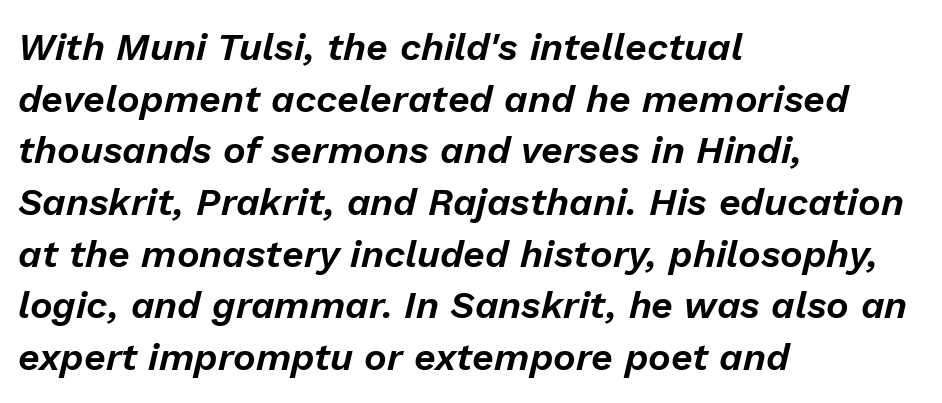
The image shows 38 px text type, italic (leaning right); set left-aligned, normal line spacing (1.36x), normal letter spacing, not underlined; low stroke contrast and a medium x-height.
